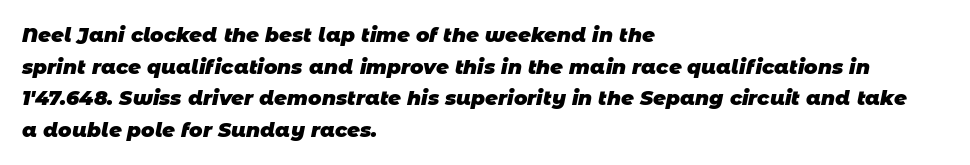
The baseline area is clear. This block has exactly the height ordinary leading produces. The letters sit at their default tracking, neither squeezed nor spread. If you drew a ruler down the left edge, every line would touch it. Set as a true bold cut, around the 700 mark.
